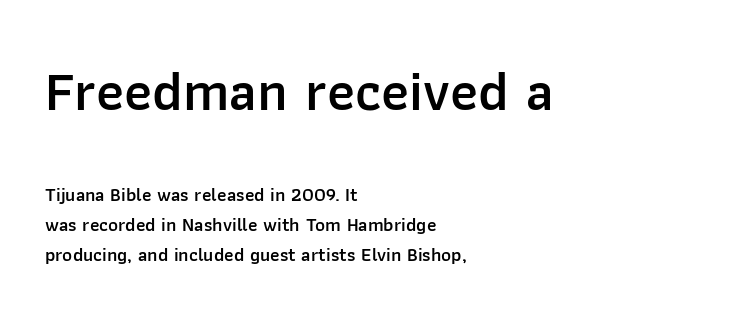
Q: Is the text bold? A: Semi-bold.
Q: Is the text italic (slanted)? A: No, it is upright.
Q: Is the typeface a serif or a sans-serif typeface? A: Sans-serif.
Q: Is the text underlined? A: No.
Q: How is the paragraph aligned? A: Left-aligned.
Q: Is the spacing between letters normal or unusually wide? A: Normal.
Q: Is the spacing between lines tight, normal or loose? A: Normal.
Q: Which block of text is set in a larger size, the first (top) or the second (bottom)? A: The first (top) one.
Q: Width (condensed, normal, or wide)? A: Normal.
Q: Stroke contrast? A: Low.
Q: x-height? A: Medium.
Q: Monospaced? A: No.
